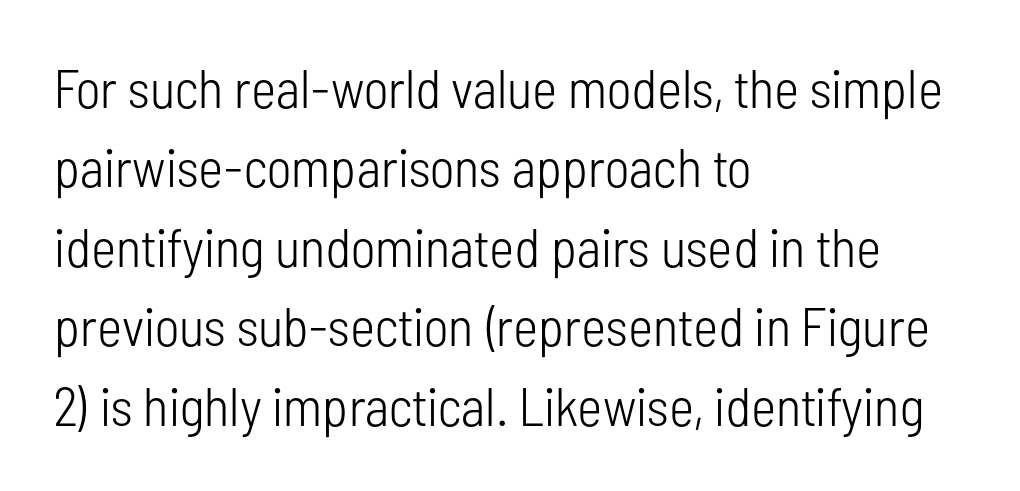
The image shows 54 px light, condensed sans-serif type, upright; set left-aligned, normal line spacing (1.47x), normal letter spacing, not underlined; low stroke contrast and a medium x-height.
